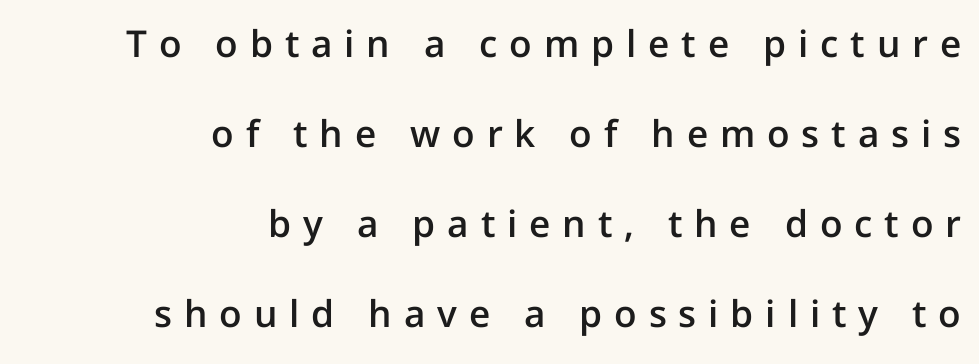
The image shows 37 px semibold sans-serif type, upright; set right-aligned, loose line spacing (2.43x), unusually wide letter spacing (+0.32 em), not underlined; low stroke contrast and a medium x-height.
